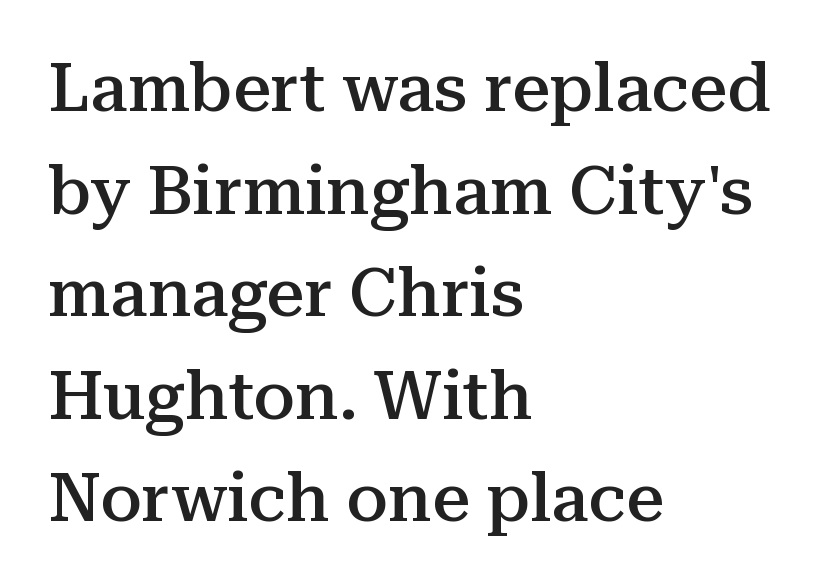
The image shows 67 px semibold serif type, upright; set left-aligned, normal line spacing (1.53x), normal letter spacing, not underlined; medium stroke contrast and a medium x-height.
